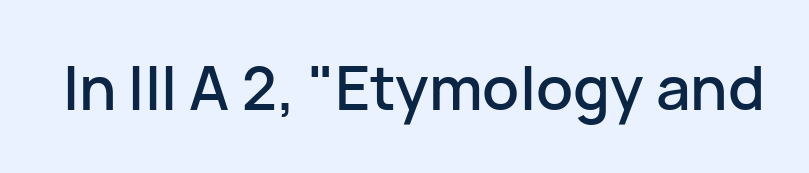
The image shows 61 px sans-serif type, upright; set normal letter spacing, not underlined; low stroke contrast and a medium x-height.
